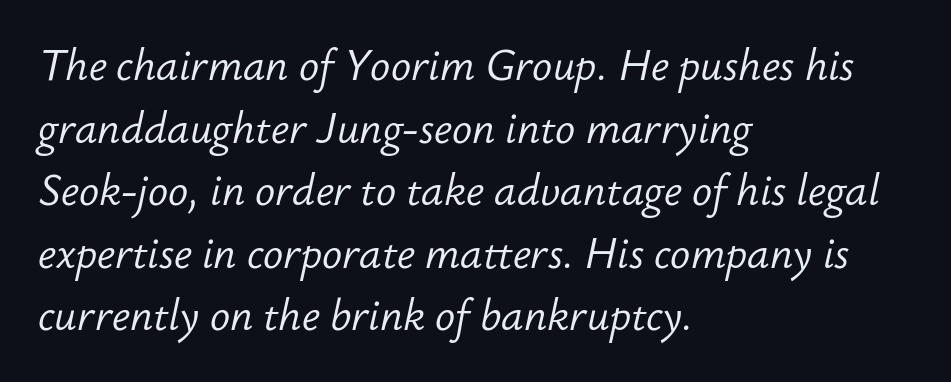
{"italic": "yes", "lean": "right", "slant_degrees": 12, "bold": "no", "weight": "light", "width": "normal", "stroke_contrast": "low", "x_height": "small", "monospaced": "no", "underline": "no", "align": "left", "line_spacing": "normal", "line_spacing_ratio": 1.49, "letter_spacing": "normal", "letter_spacing_em": 0.0, "glyph_px": 42}
